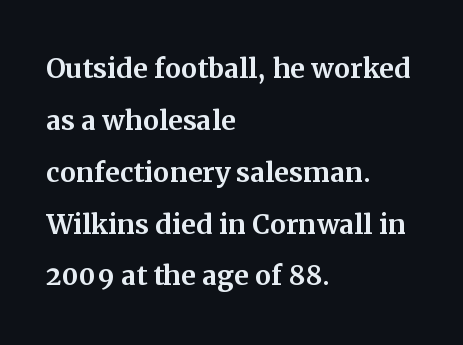
{"serif": "yes", "italic": "no", "width": "normal", "stroke_contrast": "medium", "x_height": "medium", "monospaced": "no", "underline": "no", "align": "left", "line_spacing": "normal", "line_spacing_ratio": 1.44, "letter_spacing": "normal", "letter_spacing_em": 0.0, "glyph_px": 36}
